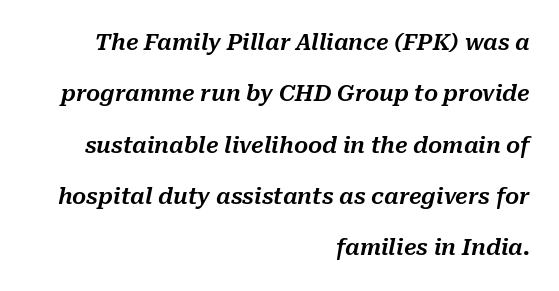
{"italic": "yes", "lean": "right", "slant_degrees": 10, "underline": "no", "align": "right", "line_spacing": "loose", "line_spacing_ratio": 2.33, "letter_spacing": "normal", "letter_spacing_em": 0.0, "glyph_px": 22}
